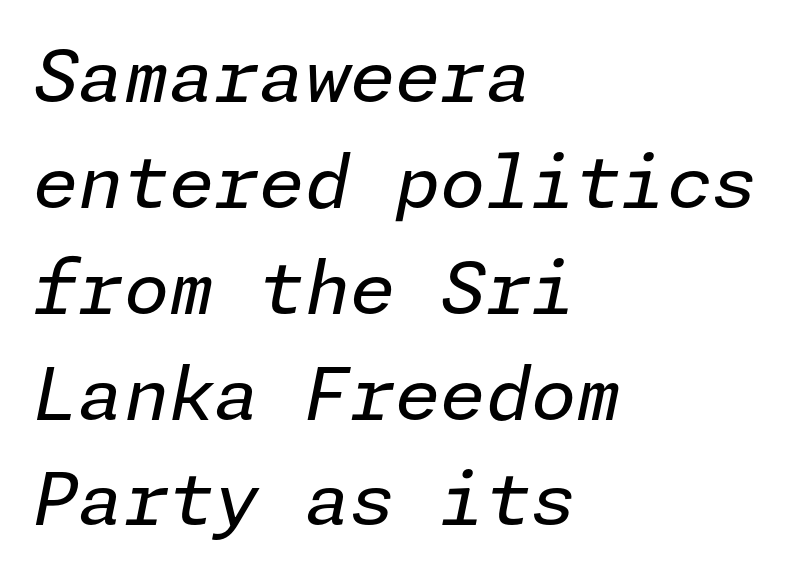
Italic: yes, the glyphs are oblique. Each word holds together tightly as a unit, with standard inter-letter gaps. The space beneath each line is pristine and unruled. Which margin do the lines hug? The left one — the right edge is uneven. Is this a heavy cut? Hardly; it is regular or lighter.
